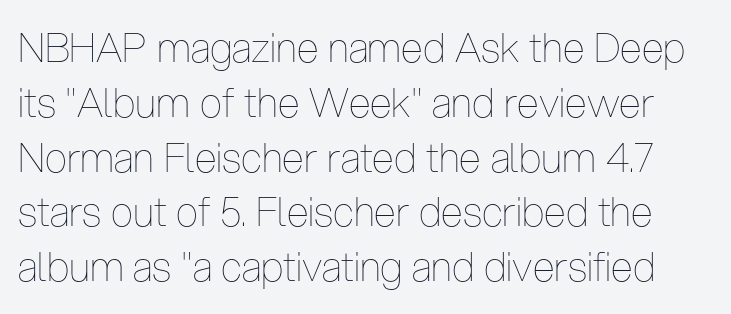
The image shows 40 px thin, condensed type, upright; set normal line spacing (1.37x), normal letter spacing, not underlined; low stroke contrast and a medium x-height.
